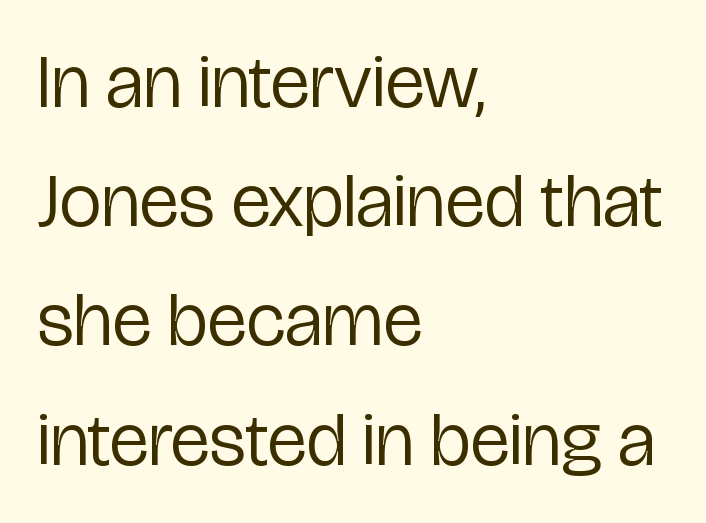
Q: Is the text bold? A: No.
Q: Is the text italic (slanted)? A: No, it is upright.
Q: Is the typeface a serif or a sans-serif typeface? A: Sans-serif.
Q: Is the text underlined? A: No.
Q: How is the paragraph aligned? A: Left-aligned.
Q: Is the spacing between letters normal or unusually wide? A: Normal.
Q: Is the spacing between lines tight, normal or loose? A: Normal.
Q: Width (condensed, normal, or wide)? A: Condensed.
Q: Stroke contrast? A: Low.
Q: x-height? A: Medium.
Q: Monospaced? A: No.
